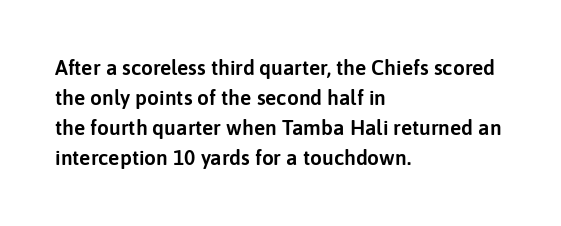
{"italic": "no", "underline": "no", "align": "left", "line_spacing": "normal", "line_spacing_ratio": 1.43, "letter_spacing": "normal", "letter_spacing_em": 0.0, "glyph_px": 21}
